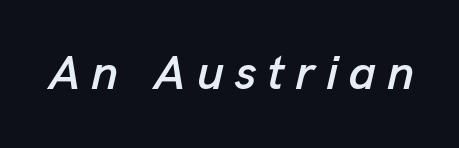
Q: Is the text italic (slanted)? A: Yes, it leans right by about 13 degrees.
Q: Is the text underlined? A: No.
Q: Is the spacing between letters normal or unusually wide? A: Unusually wide.
Q: Width (condensed, normal, or wide)? A: Normal.
Q: Stroke contrast? A: Low.
Q: x-height? A: Medium.
Q: Monospaced? A: No.
